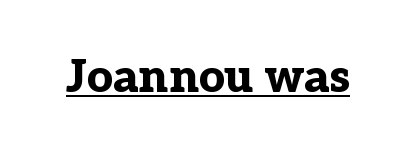
Q: Is the text bold? A: Yes.
Q: Is the text italic (slanted)? A: No, it is upright.
Q: Is the typeface a serif or a sans-serif typeface? A: Serif.
Q: Is the text underlined? A: Yes.
Q: Is the spacing between letters normal or unusually wide? A: Normal.
Q: Width (condensed, normal, or wide)? A: Normal.
Q: Stroke contrast? A: Low.
Q: x-height? A: Medium.
Q: Monospaced? A: No.
